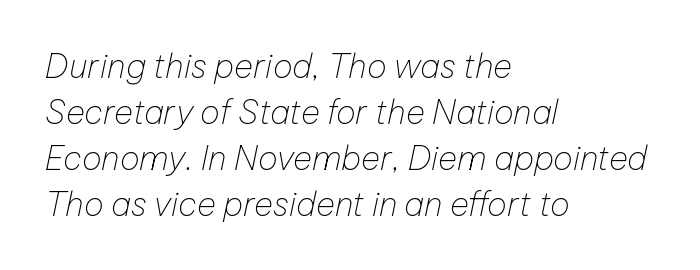
Think of a printed novel: that variable character pitch is what you see here. Descenders hang freely into open space. The weight tops out at a normal text grade. These lines keep a tight, regular rhythm from letter to letter. Leftover space on each line is placed entirely after the last word.
